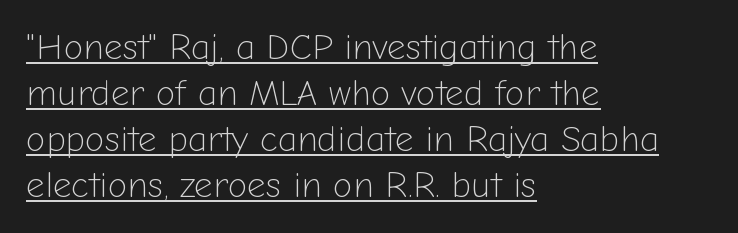
The image shows 36 px light sans-serif type, upright; set left-aligned, normal line spacing (1.28x), normal letter spacing, underlined; low stroke contrast and a medium x-height.
